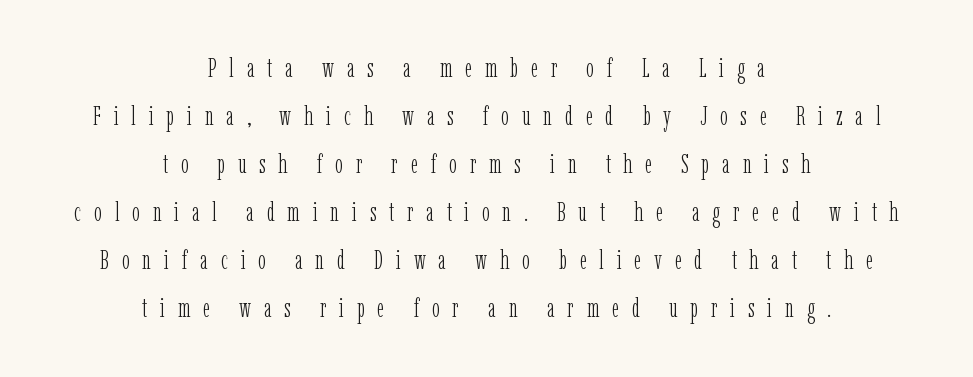
Underlining? Definitely not there. Weight: in the light-to-regular range. A centered setting, common on invitations and titles, is used for this passage. Ordinary non-slanted type is in use.
